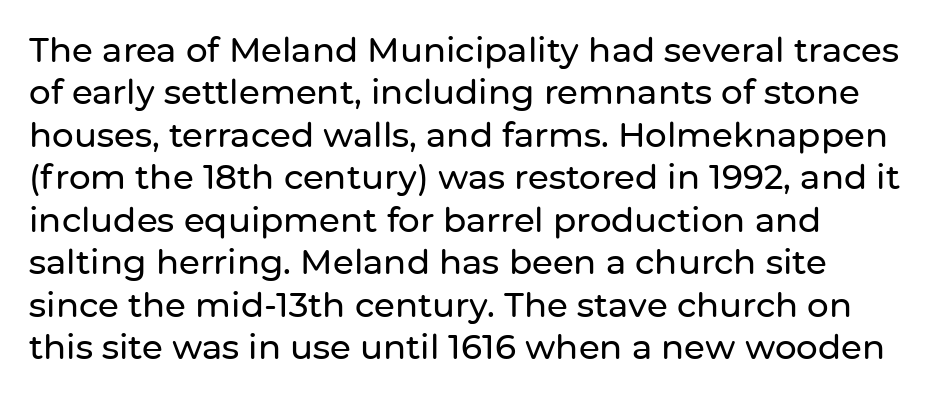
Q: Is the text italic (slanted)? A: No, it is upright.
Q: Is the typeface a serif or a sans-serif typeface? A: Sans-serif.
Q: Is the text underlined? A: No.
Q: How is the paragraph aligned? A: Left-aligned.
Q: Is the spacing between letters normal or unusually wide? A: Normal.
Q: Is the spacing between lines tight, normal or loose? A: Normal.
Q: Width (condensed, normal, or wide)? A: Normal.
Q: Stroke contrast? A: Low.
Q: x-height? A: Medium.
Q: Monospaced? A: No.
